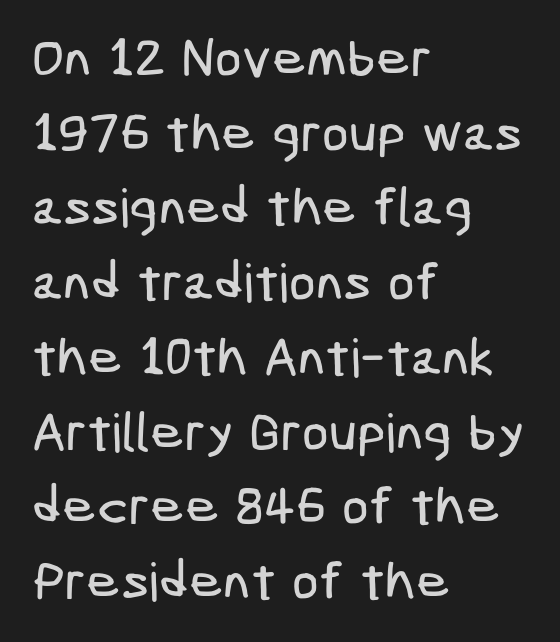
The image shows 53 px condensed sans-serif type; set left-aligned, normal line spacing (1.41x), normal letter spacing, not underlined; low stroke contrast and a medium x-height.
